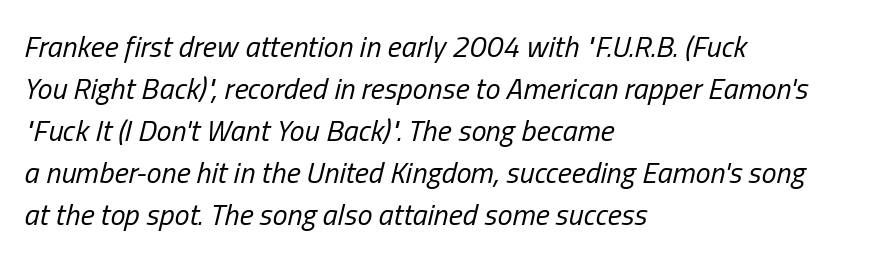
Q: Is the text bold? A: No.
Q: Is the text italic (slanted)? A: Yes, it leans right by about 13 degrees.
Q: Is the text underlined? A: No.
Q: How is the paragraph aligned? A: Left-aligned.
Q: Is the spacing between letters normal or unusually wide? A: Normal.
Q: Is the spacing between lines tight, normal or loose? A: Normal.
Q: Width (condensed, normal, or wide)? A: Condensed.
Q: Stroke contrast? A: Low.
Q: x-height? A: Medium.
Q: Monospaced? A: No.
